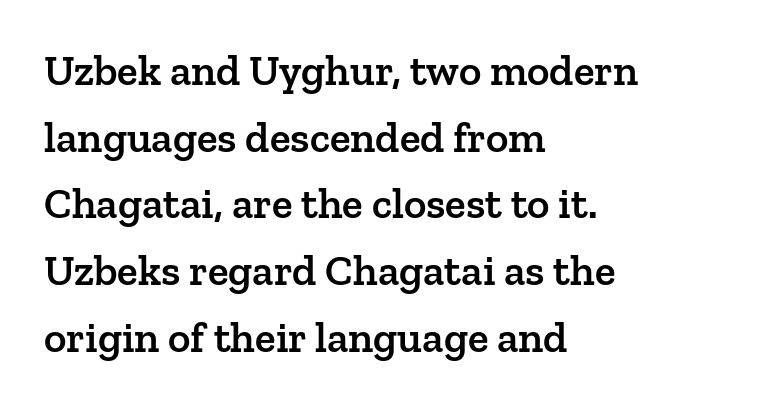
{"serif": "yes", "italic": "no", "bold": "semi", "weight": "semibold", "width": "normal", "stroke_contrast": "low", "x_height": "medium", "monospaced": "no", "underline": "no", "align": "left", "line_spacing": "normal", "line_spacing_ratio": 1.55, "letter_spacing": "normal", "letter_spacing_em": 0.0, "glyph_px": 43}
